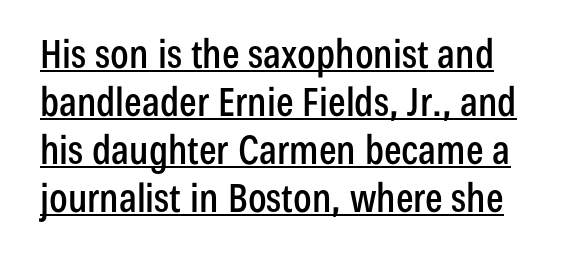
Q: Is the text italic (slanted)? A: No, it is upright.
Q: Is the typeface a serif or a sans-serif typeface? A: Sans-serif.
Q: Is the text underlined? A: Yes.
Q: Is the spacing between letters normal or unusually wide? A: Normal.
Q: Width (condensed, normal, or wide)? A: Condensed.
Q: Stroke contrast? A: Low.
Q: x-height? A: Medium.
Q: Monospaced? A: No.
